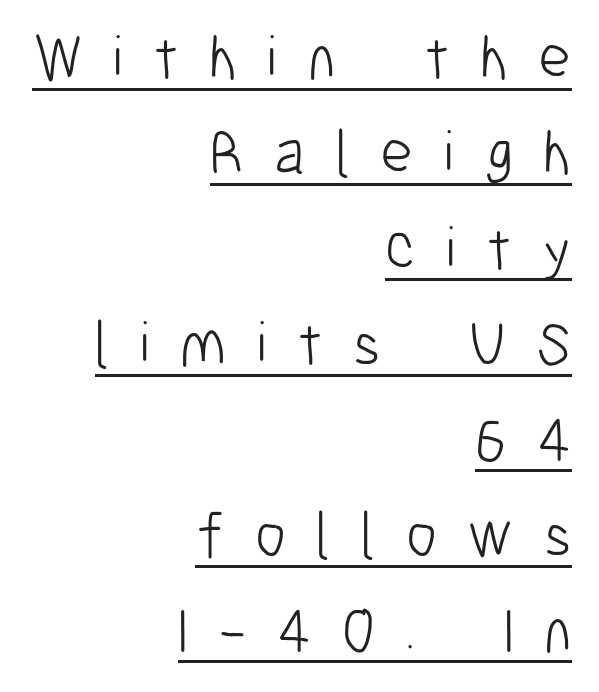
{"serif": "no", "italic": "no", "bold": "no", "weight": "light", "width": "condensed", "stroke_contrast": "low", "x_height": "medium", "monospaced": "no", "underline": "yes", "align": "right", "line_spacing": "normal", "line_spacing_ratio": 1.54, "letter_spacing": "wide", "letter_spacing_em": 0.49, "glyph_px": 62}
